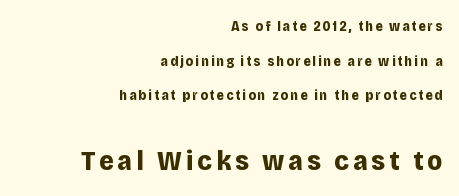
Q: Is the text bold? A: Yes.
Q: Is the text italic (slanted)? A: No, it is upright.
Q: Is the typeface a serif or a sans-serif typeface? A: Sans-serif.
Q: Is the text underlined? A: No.
Q: How is the paragraph aligned? A: Right-aligned.
Q: Is the spacing between lines tight, normal or loose? A: Loose.
Q: Which block of text is set in a larger size, the first (top) or the second (bottom)? A: The second (bottom) one.
Q: Width (condensed, normal, or wide)? A: Normal.
Q: Stroke contrast? A: Low.
Q: x-height? A: Large.
Q: Monospaced? A: No.
